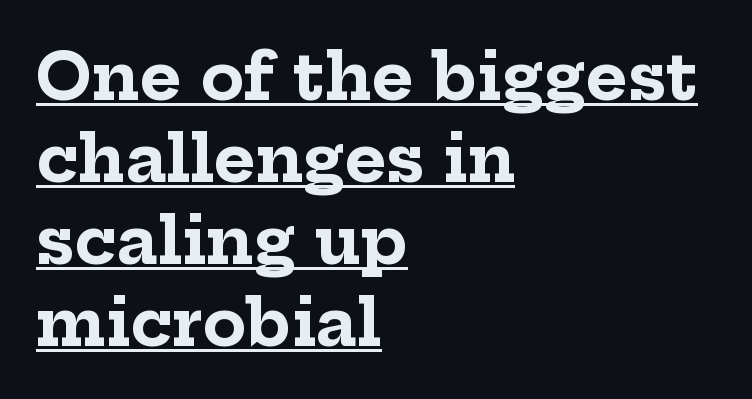
Q: Is the text bold? A: Yes.
Q: Is the text italic (slanted)? A: No, it is upright.
Q: Is the typeface a serif or a sans-serif typeface? A: Serif.
Q: Is the text underlined? A: Yes.
Q: How is the paragraph aligned? A: Left-aligned.
Q: Is the spacing between letters normal or unusually wide? A: Normal.
Q: Is the spacing between lines tight, normal or loose? A: Normal.
Q: Width (condensed, normal, or wide)? A: Normal.
Q: Stroke contrast? A: Low.
Q: x-height? A: Medium.
Q: Monospaced? A: No.
